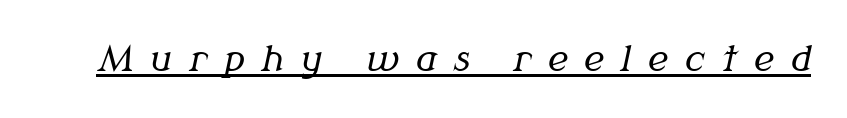
The image shows 35 px regular-weight serif type, italic (leaning right); set unusually wide letter spacing (+0.48 em), underlined; medium stroke contrast and a medium x-height.
